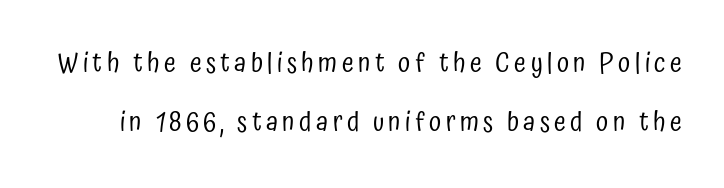
Q: Is the text bold? A: No.
Q: Is the text italic (slanted)? A: No, it is upright.
Q: Is the text underlined? A: No.
Q: Is the spacing between lines tight, normal or loose? A: Loose.
